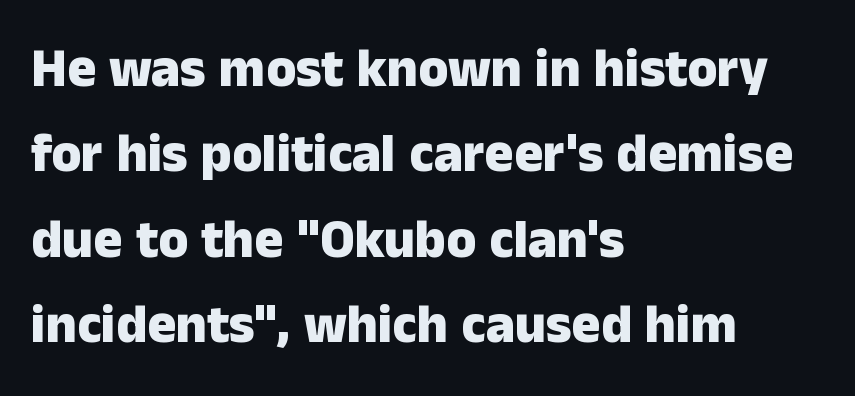
Underline: absent. Every character sits straight up, as roman type does. A dark, heavy texture on the line: the type is bold. These lines are rendered in a variable-pitch font. Leading matches the norm, producing a regular column. Unlike a traditional serif, this face leaves its strokes unadorned.
